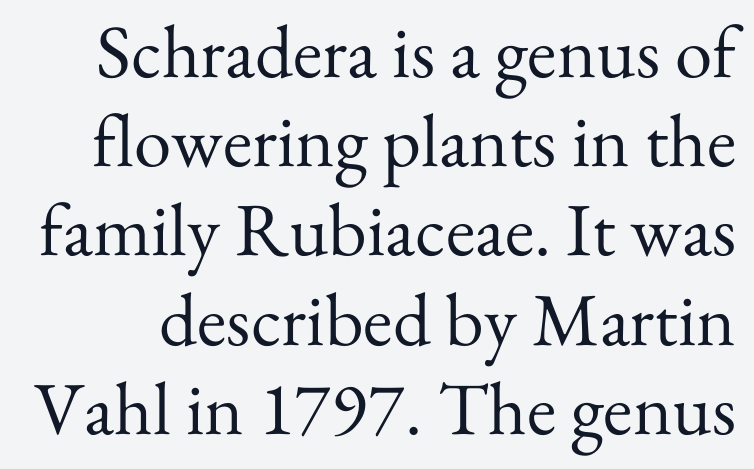
Q: Is the text bold? A: No.
Q: Is the text italic (slanted)? A: No, it is upright.
Q: Is the typeface a serif or a sans-serif typeface? A: Serif.
Q: Is the text underlined? A: No.
Q: Is the spacing between letters normal or unusually wide? A: Normal.
Q: Width (condensed, normal, or wide)? A: Normal.
Q: Stroke contrast? A: Medium.
Q: x-height? A: Small.
Q: Monospaced? A: No.
